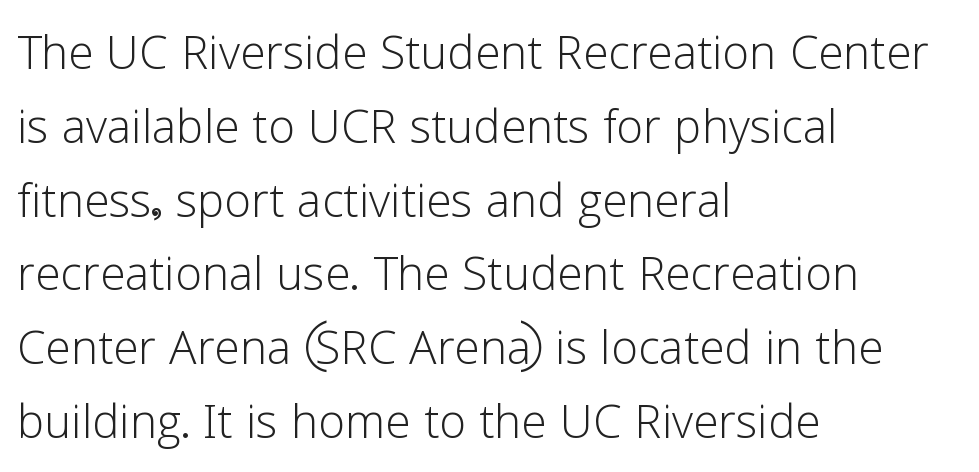
Q: Is the text bold? A: No.
Q: Is the text italic (slanted)? A: No, it is upright.
Q: Is the typeface a serif or a sans-serif typeface? A: Sans-serif.
Q: Is the text underlined? A: No.
Q: How is the paragraph aligned? A: Left-aligned.
Q: Is the spacing between letters normal or unusually wide? A: Normal.
Q: Width (condensed, normal, or wide)? A: Normal.
Q: Stroke contrast? A: Low.
Q: x-height? A: Medium.
Q: Monospaced? A: No.
